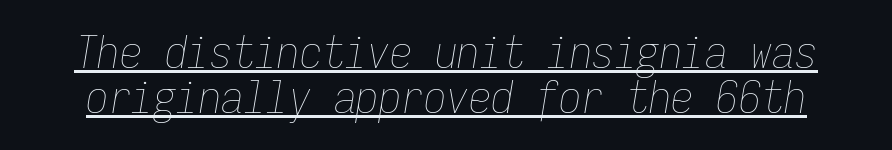
Q: Is the text bold? A: No.
Q: Is the text italic (slanted)? A: Yes, it leans right by about 9 degrees.
Q: Is the text underlined? A: Yes.
Q: Is the spacing between letters normal or unusually wide? A: Normal.
Q: Is the spacing between lines tight, normal or loose? A: Tight.
Q: Width (condensed, normal, or wide)? A: Condensed.
Q: Stroke contrast? A: Low.
Q: x-height? A: Medium.
Q: Monospaced? A: Yes.
